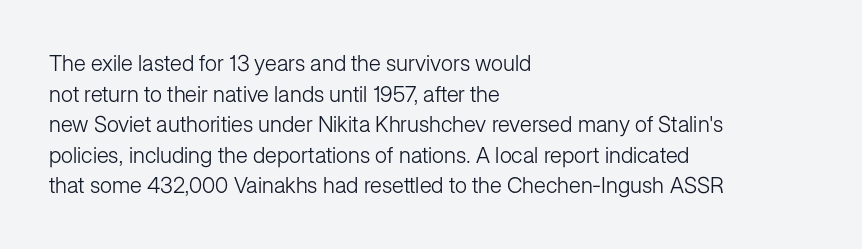
{"italic": "no", "bold": "no", "underline": "no", "align": "left", "line_spacing": "normal", "line_spacing_ratio": 1.39, "letter_spacing": "normal", "letter_spacing_em": 0.0, "glyph_px": 22}
